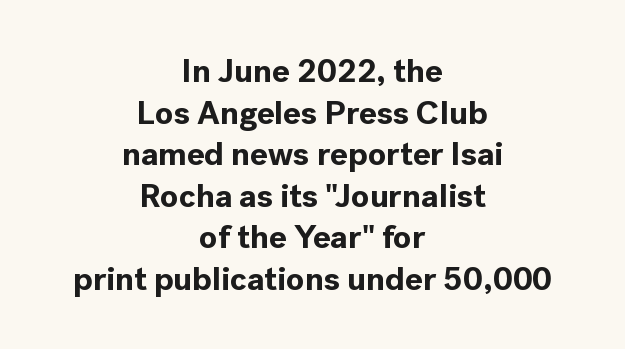
Q: Is the text bold? A: Yes.
Q: Is the text italic (slanted)? A: No, it is upright.
Q: Is the typeface a serif or a sans-serif typeface? A: Sans-serif.
Q: Is the text underlined? A: No.
Q: How is the paragraph aligned? A: Centered.
Q: Is the spacing between letters normal or unusually wide? A: Normal.
Q: Is the spacing between lines tight, normal or loose? A: Normal.
Q: Width (condensed, normal, or wide)? A: Normal.
Q: x-height? A: Medium.
Q: Monospaced? A: No.
